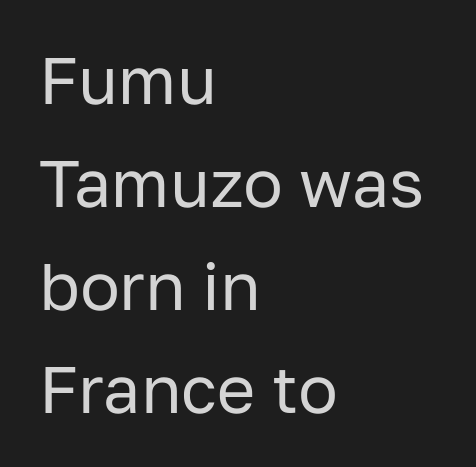
The image shows 66 px regular-weight sans-serif type, upright; set left-aligned, normal line spacing (1.56x), normal letter spacing, not underlined; low stroke contrast and a medium x-height.
